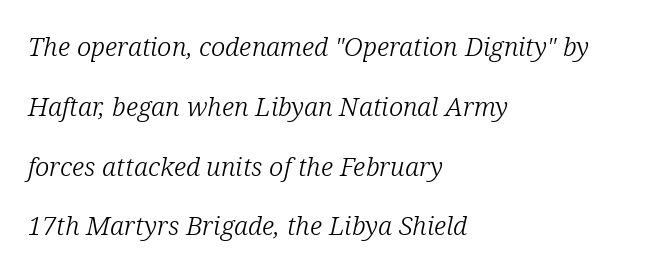
Q: Is the text bold? A: No.
Q: Is the text italic (slanted)? A: Yes, it leans right by about 12 degrees.
Q: Is the text underlined? A: No.
Q: How is the paragraph aligned? A: Left-aligned.
Q: Is the spacing between letters normal or unusually wide? A: Normal.
Q: Is the spacing between lines tight, normal or loose? A: Loose.
